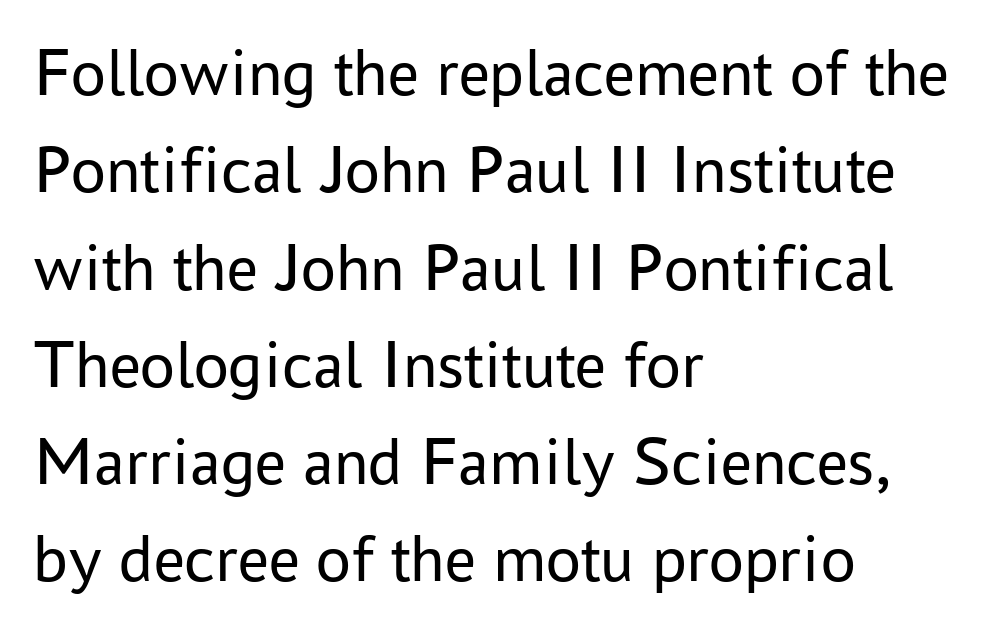
The image shows 69 px regular-weight sans-serif type, upright; set left-aligned, normal line spacing (1.41x), normal letter spacing, not underlined; low stroke contrast and a medium x-height.
